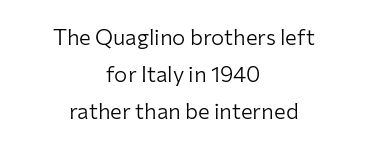
{"italic": "no", "bold": "no", "underline": "no", "align": "center", "line_spacing": "normal", "line_spacing_ratio": 1.69, "letter_spacing": "normal", "letter_spacing_em": 0.0, "glyph_px": 22}
